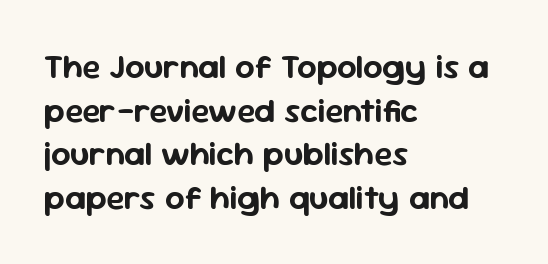
Underlining? Definitely not there. Each letter's strokes conclude bluntly, with no projecting serifs. The letters advance in unequal steps, a hallmark of proportional type. A typesetter would call this leading conventional body-copy spacing.
